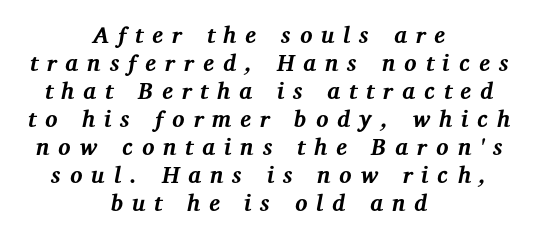
Q: Is the text bold? A: Yes.
Q: Is the text italic (slanted)? A: Yes, it leans right by about 12 degrees.
Q: Is the text underlined? A: No.
Q: How is the paragraph aligned? A: Centered.
Q: Is the spacing between letters normal or unusually wide? A: Unusually wide.
